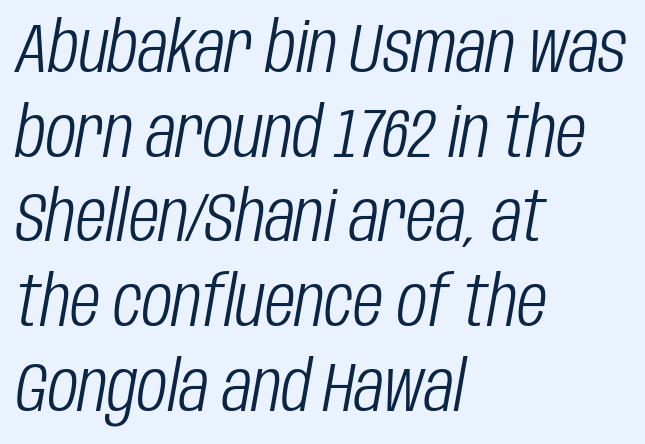
{"italic": "yes", "lean": "right", "slant_degrees": 10, "bold": "no", "weight": "light", "width": "condensed", "stroke_contrast": "low", "x_height": "large", "monospaced": "no", "underline": "no", "align": "left", "line_spacing_ratio": 1.21, "letter_spacing": "normal", "letter_spacing_em": 0.0, "glyph_px": 70}
